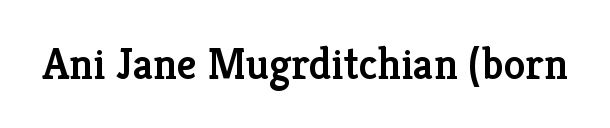
Q: Is the text bold? A: Semi-bold.
Q: Is the text italic (slanted)? A: No, it is upright.
Q: Is the typeface a serif or a sans-serif typeface? A: Serif.
Q: Is the text underlined? A: No.
Q: Is the spacing between letters normal or unusually wide? A: Normal.
Q: Width (condensed, normal, or wide)? A: Normal.
Q: Stroke contrast? A: Low.
Q: x-height? A: Medium.
Q: Monospaced? A: No.
